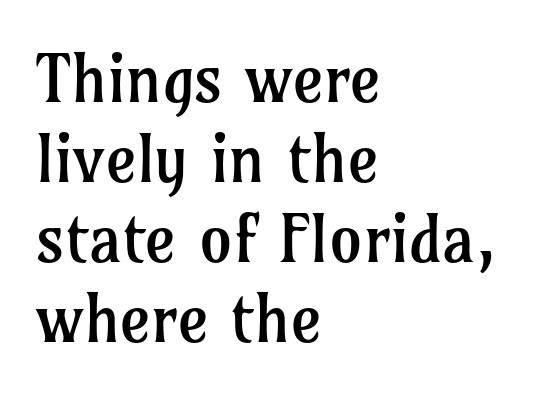
Font category for this specimen: serif. The horizontal fit of the characters is conventional and even. The passage shown is not underscored anywhere. Each letter keeps its own natural width here, so spacing adapts to shape.
